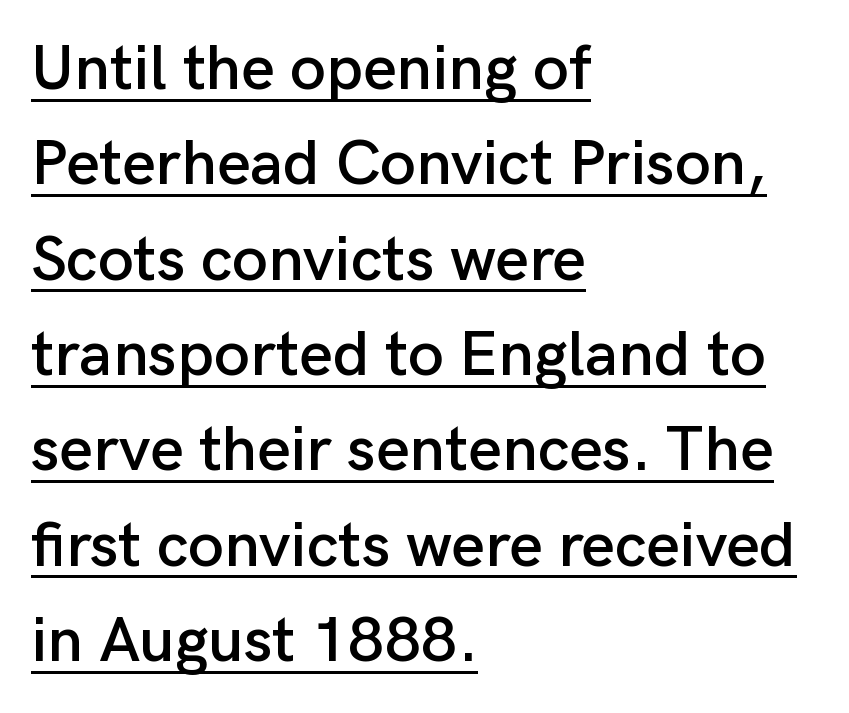
{"serif": "no", "italic": "no", "width": "normal", "stroke_contrast": "low", "x_height": "medium", "monospaced": "no", "underline": "yes", "align": "left", "line_spacing": "normal", "line_spacing_ratio": 1.49, "letter_spacing": "normal", "letter_spacing_em": 0.0, "glyph_px": 64}
